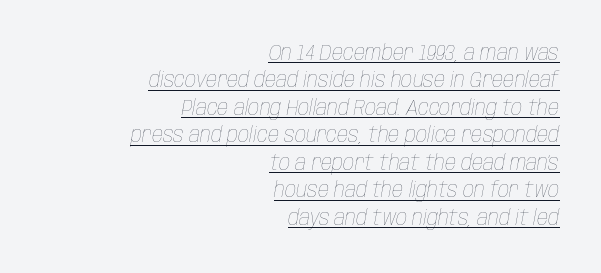
{"italic": "yes", "lean": "right", "slant_degrees": 10, "bold": "no", "underline": "yes", "align": "right", "line_spacing": "normal", "line_spacing_ratio": 1.25, "letter_spacing": "normal", "letter_spacing_em": 0.0, "glyph_px": 22}
